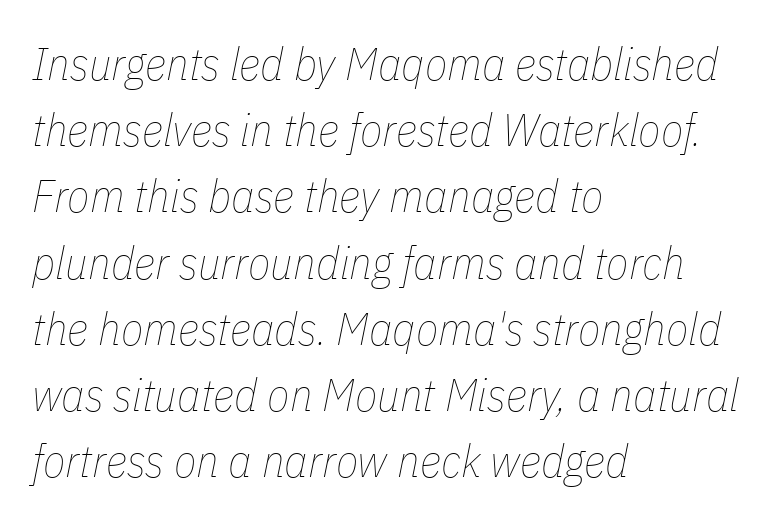
The image shows 46 px thin, condensed type, italic (leaning right); set left-aligned, normal line spacing (1.44x), normal letter spacing, not underlined; low stroke contrast and a medium x-height.
